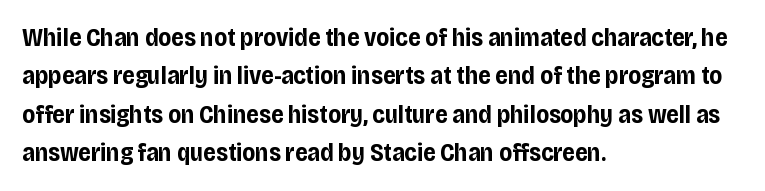
Here the glyphs are tracked normally, forming tight word shapes. Does the weight exceed regular? Yes, all the way to bold. The text block is weighted toward the left margin, trailing off unevenly rightward. Style check: upright. Notice how descenders clear the ascenders below comfortably — that's standard leading. Glance below the letters and you will spot only blank space.
